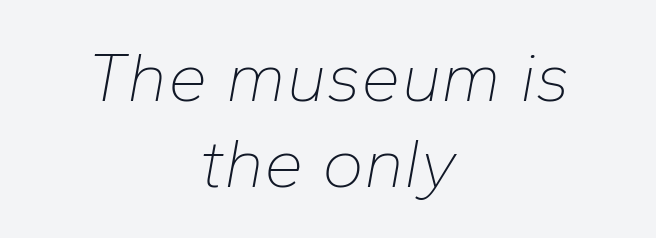
{"italic": "yes", "lean": "right", "slant_degrees": 10, "bold": "no", "weight": "thin", "width": "normal", "stroke_contrast": "low", "x_height": "medium", "monospaced": "no", "underline": "no", "align": "center", "line_spacing_ratio": 1.21, "letter_spacing": "normal", "letter_spacing_em": 0.0, "glyph_px": 71}
